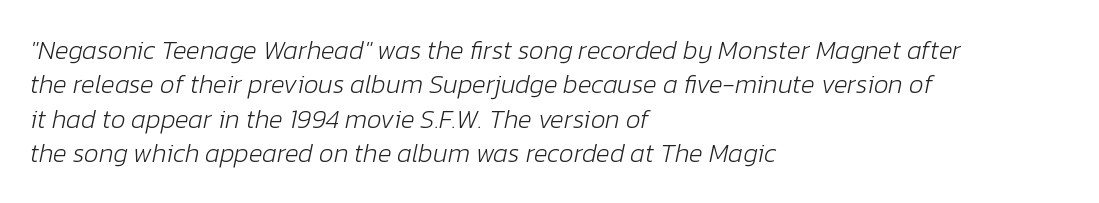
Q: Is the text bold? A: No.
Q: Is the text italic (slanted)? A: Yes, it leans right by about 12 degrees.
Q: Is the text underlined? A: No.
Q: How is the paragraph aligned? A: Left-aligned.
Q: Is the spacing between letters normal or unusually wide? A: Normal.
Q: Is the spacing between lines tight, normal or loose? A: Normal.
